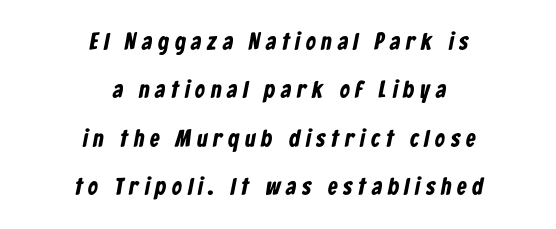
Q: Is the text bold? A: Yes.
Q: Is the text underlined? A: No.
Q: How is the paragraph aligned? A: Centered.
Q: Is the spacing between letters normal or unusually wide? A: Unusually wide.
Q: Is the spacing between lines tight, normal or loose? A: Loose.
